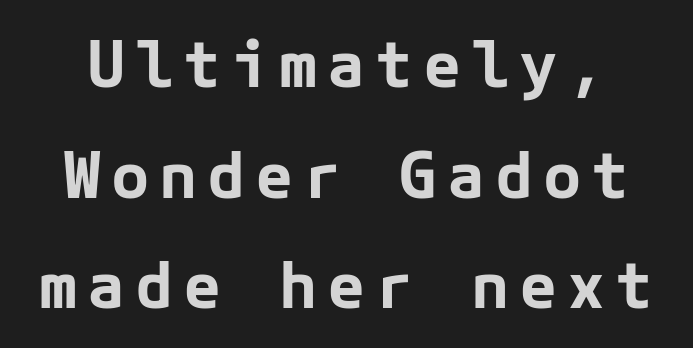
Is this a sans? Yes — the strokes have no serifs. The space beneath each line is pristine and unruled. The strokes are fattened all the way to bold. Posture: upright roman.
